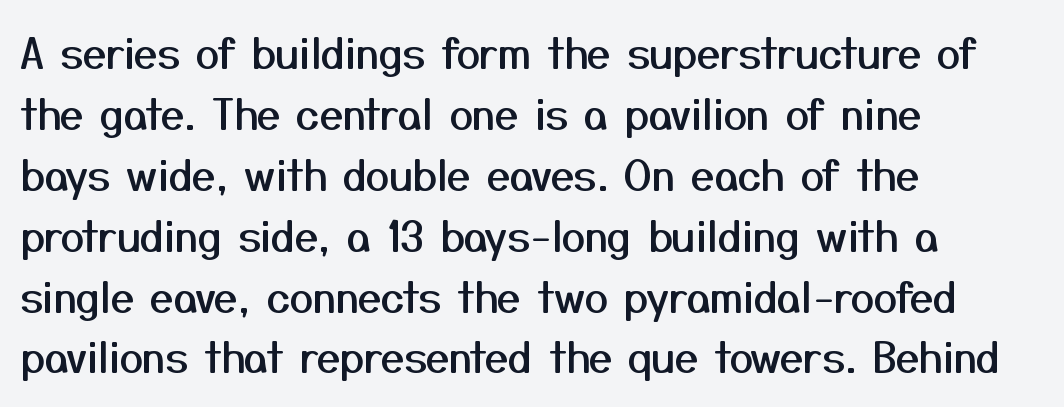
Tracking here is standard; glyphs follow each other at the usual distance. The specimen omits any rule beneath the text block's lines. Character widths vary here, with narrow letters taking less room than wide ones. Rendered with straight, roman letterforms. A normal amount of white space separates one row of letters from the next. These lines stack with their left ends in a neat column.
